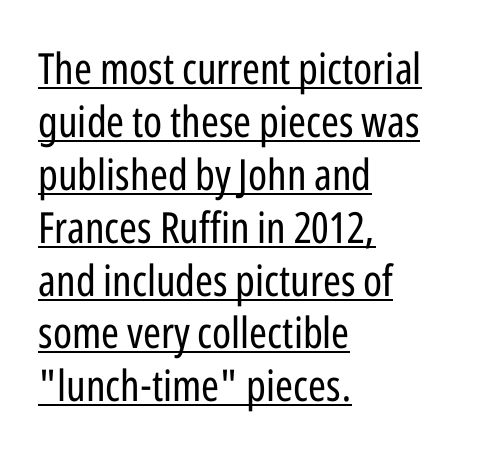
{"serif": "no", "italic": "no", "bold": "no", "weight": "regular", "width": "condensed", "stroke_contrast": "low", "x_height": "medium", "monospaced": "no", "underline": "yes", "align": "left", "line_spacing_ratio": 1.23, "letter_spacing": "normal", "letter_spacing_em": 0.0, "glyph_px": 43}
